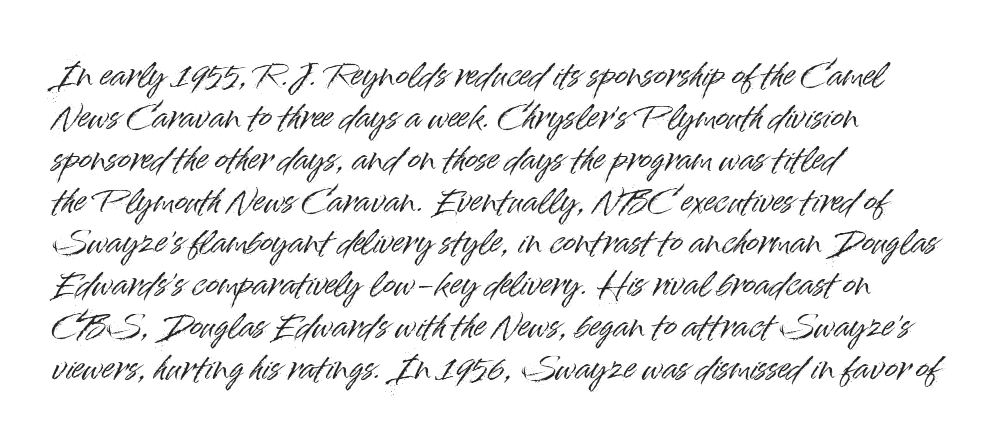
The image shows 31 px sans-serif type; set left-aligned, normal line spacing (1.35x), normal letter spacing, not underlined; high stroke contrast and a small x-height.
